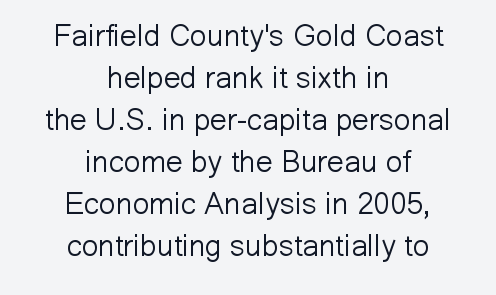
Q: Is the text bold? A: No.
Q: Is the text italic (slanted)? A: No, it is upright.
Q: Is the typeface a serif or a sans-serif typeface? A: Sans-serif.
Q: Is the text underlined? A: No.
Q: How is the paragraph aligned? A: Centered.
Q: Is the spacing between letters normal or unusually wide? A: Normal.
Q: Is the spacing between lines tight, normal or loose? A: Normal.
Q: Width (condensed, normal, or wide)? A: Normal.
Q: Stroke contrast? A: Low.
Q: x-height? A: Medium.
Q: Monospaced? A: No.
